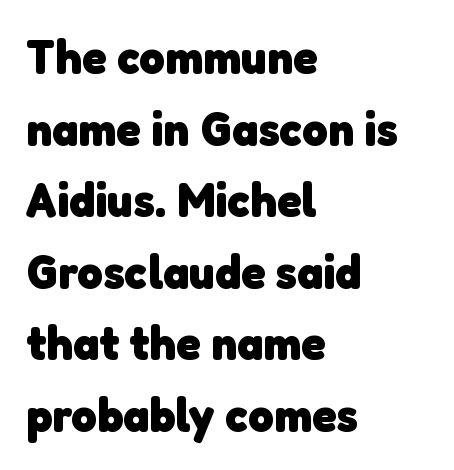
The image shows 49 px heavy sans-serif type; set left-aligned, normal line spacing (1.46x), normal letter spacing, not underlined; low stroke contrast and a medium x-height.
